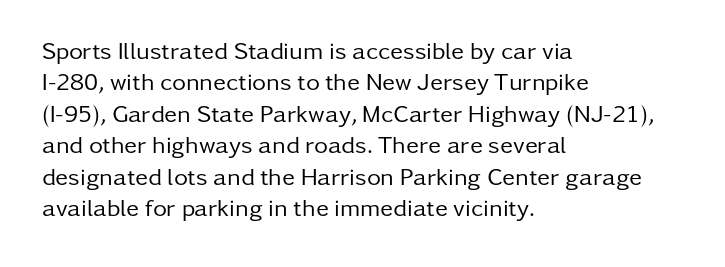
Q: Is the text bold? A: No.
Q: Is the text italic (slanted)? A: No, it is upright.
Q: Is the text underlined? A: No.
Q: How is the paragraph aligned? A: Left-aligned.
Q: Is the spacing between letters normal or unusually wide? A: Normal.
Q: Is the spacing between lines tight, normal or loose? A: Normal.
